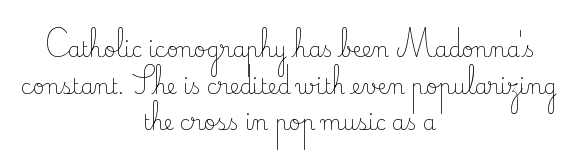
Q: Is the text bold? A: No.
Q: Is the text italic (slanted)? A: No, it is upright.
Q: Is the text underlined? A: No.
Q: How is the paragraph aligned? A: Centered.
Q: Is the spacing between letters normal or unusually wide? A: Normal.
